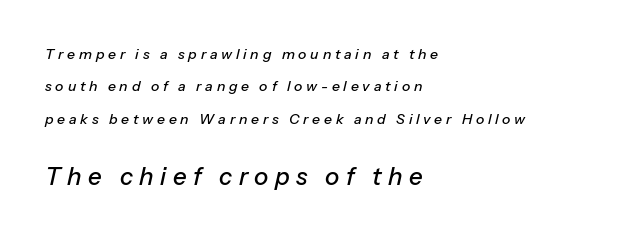
The image shows 24 px text type, italic (leaning right); set left-aligned, loose line spacing (2.31x), unusually wide letter spacing (+0.27 em), not underlined; the second (bottom) block is 1.71x larger.
